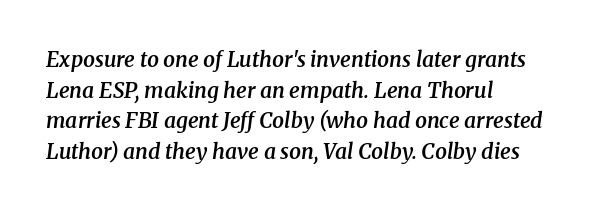
The image shows 21 px text type, italic (leaning right); set left-aligned, normal line spacing (1.46x), normal letter spacing, not underlined.
